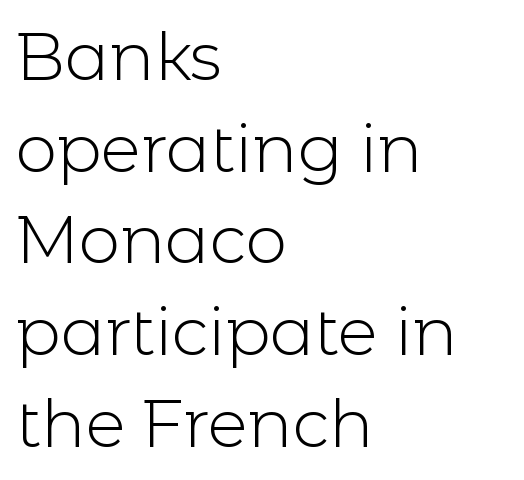
This sample uses a sans-serif face. Posture: upright roman. Note the varied advance widths — an 'i' is clearly narrower than an 'm'. On a weight scale, this lands at 450 or below. Descenders are the only things crossing below the line.
